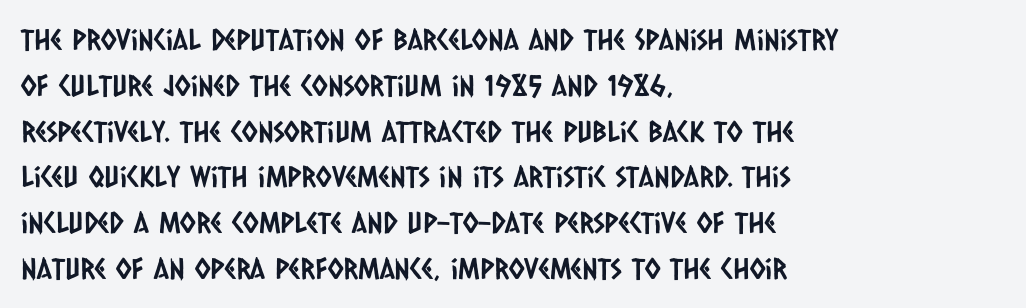
{"serif": "no", "width": "condensed", "stroke_contrast": "low", "x_height": "large", "monospaced": "no", "underline": "no", "align": "left", "line_spacing": "normal", "line_spacing_ratio": 1.58, "letter_spacing": "normal", "letter_spacing_em": 0.0, "glyph_px": 29}
